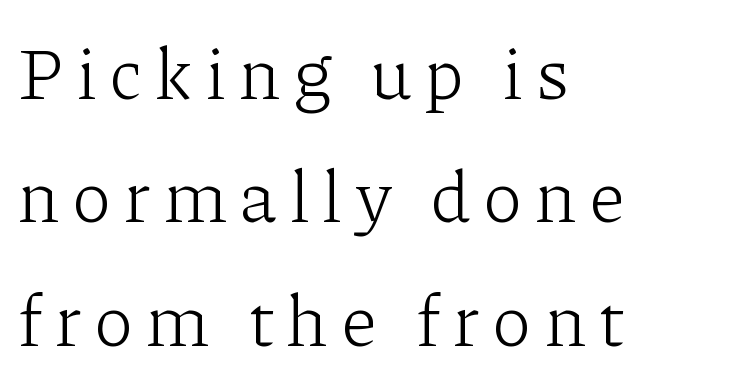
A light-to-regular cut is what we see here. The baseline area is clear. Letterform terminals end in serifs throughout the passage. Note the varied advance widths — an 'i' is clearly narrower than an 'm'.
